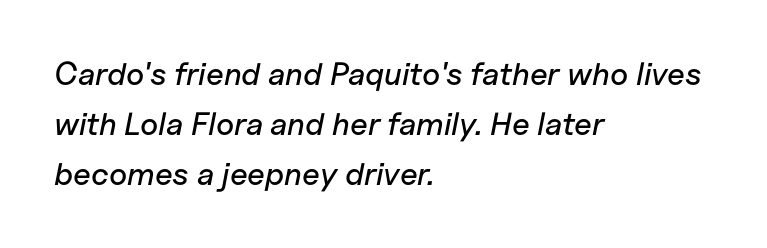
The lettering tilts uniformly, giving the passage an italic look. Compared with a centered layout, this one pins lines to the left instead. Between one letter and the next there's only the usual sliver of space. Beneath every word, the page is bare.
